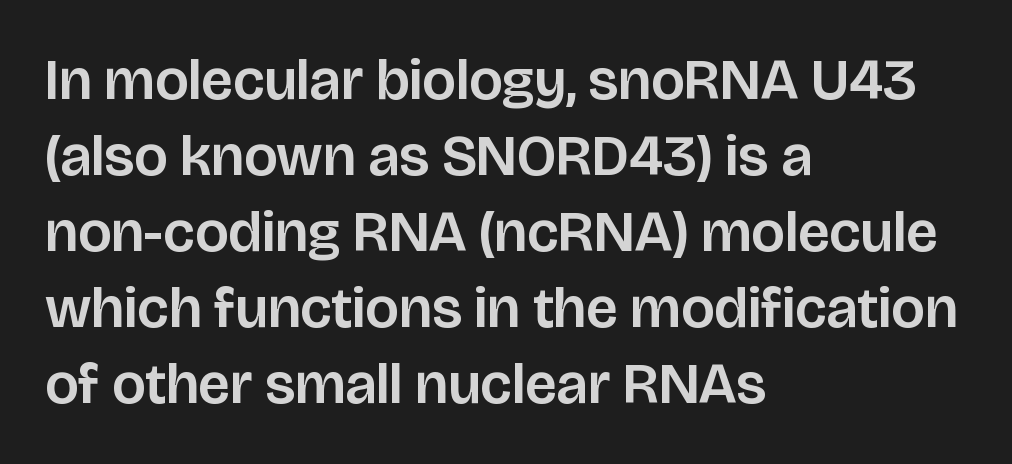
{"serif": "no", "italic": "no", "width": "normal", "stroke_contrast": "low", "x_height": "large", "monospaced": "no", "underline": "no", "align": "left", "line_spacing": "normal", "line_spacing_ratio": 1.31, "letter_spacing": "normal", "letter_spacing_em": 0.0, "glyph_px": 58}
